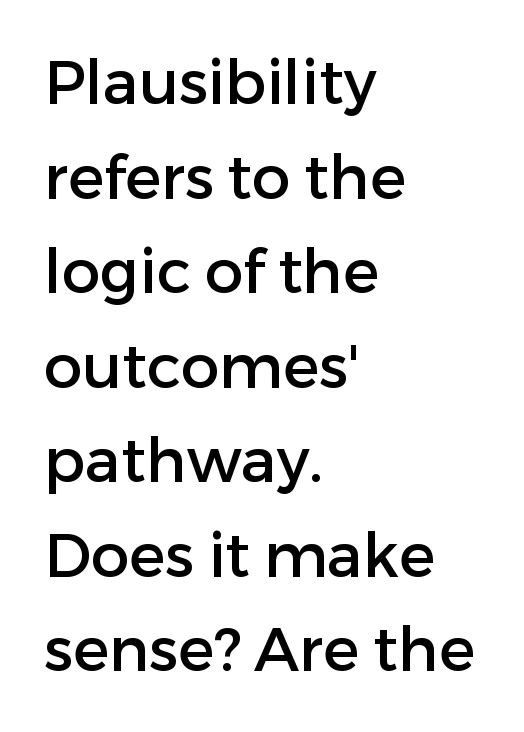
A typesetter would call this leading conventional body-copy spacing. The letters advance in unequal steps, a hallmark of proportional type. The setting favours the left margin, as ordinary paragraphs usually do. The rendering shows plain stroke endings on the letterforms — a sans-serif design. The horizontal fit of the characters is conventional and even.
